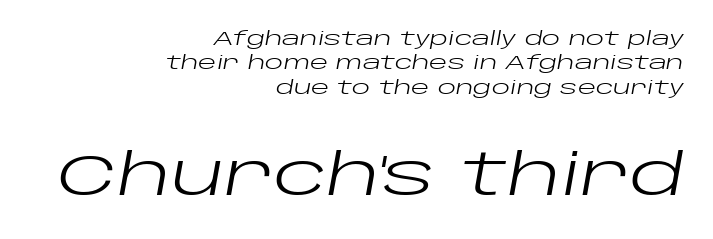
The image shows 58 px regular-weight, wide type, italic (leaning right); set right-aligned, normal line spacing (1.28x), normal letter spacing, not underlined; the second (bottom) block is 3.05x larger; low stroke contrast and a large x-height.
